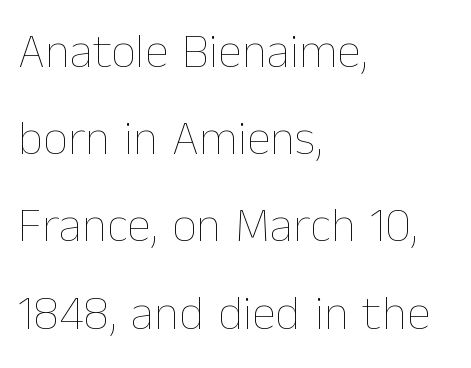
{"italic": "no", "bold": "no", "weight": "thin", "width": "normal", "stroke_contrast": "low", "x_height": "medium", "monospaced": "no", "underline": "no", "align": "left", "line_spacing_ratio": 1.78, "letter_spacing": "normal", "letter_spacing_em": 0.0, "glyph_px": 49}
